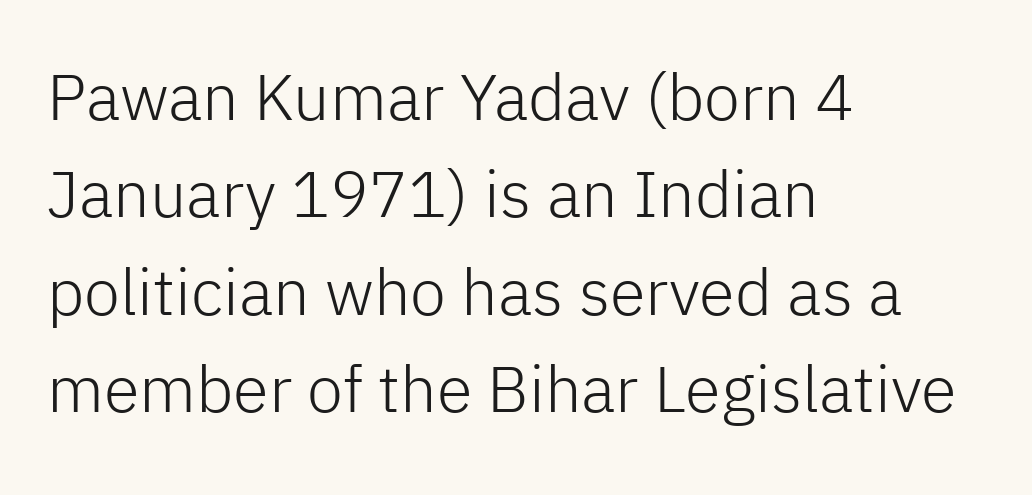
The image shows 65 px light sans-serif type, upright; set left-aligned, normal line spacing (1.5x), normal letter spacing, not underlined; low stroke contrast and a medium x-height.
